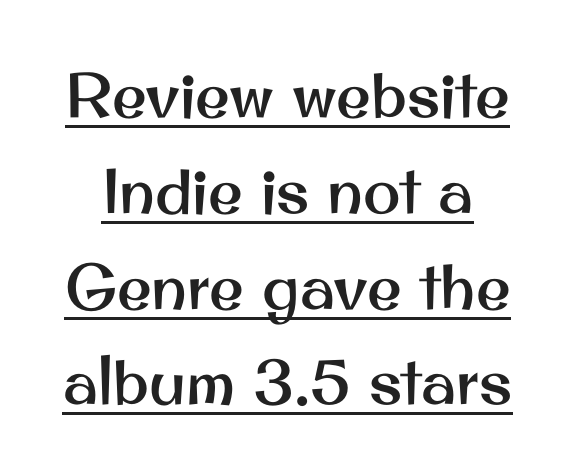
{"serif": "no", "italic": "no", "width": "normal", "stroke_contrast": "medium", "x_height": "small", "monospaced": "no", "underline": "yes", "line_spacing": "normal", "line_spacing_ratio": 1.52, "letter_spacing": "normal", "letter_spacing_em": 0.0, "glyph_px": 63}
